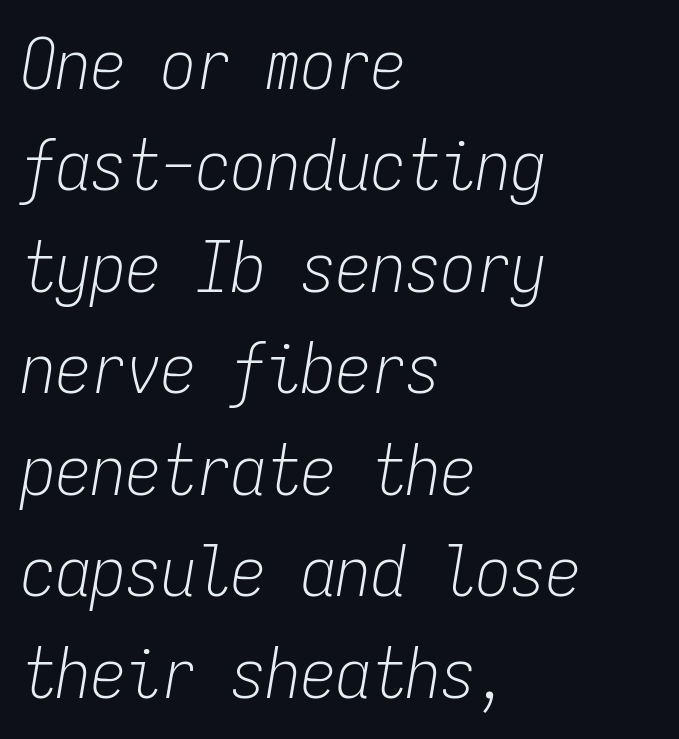
The image shows 70 px light, condensed type, italic (leaning right), monospaced; set left-aligned, normal line spacing (1.45x), normal letter spacing, not underlined; low stroke contrast and a medium x-height.
